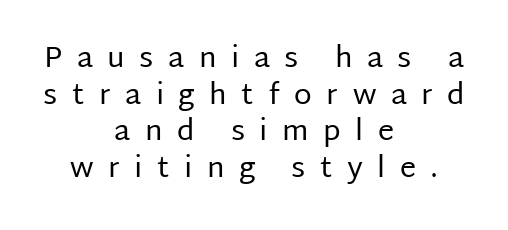
{"serif": "no", "italic": "no", "bold": "no", "weight": "regular", "width": "normal", "stroke_contrast": "low", "x_height": "large", "monospaced": "no", "underline": "no", "align": "center", "line_spacing": "normal", "line_spacing_ratio": 1.26, "letter_spacing": "wide", "letter_spacing_em": 0.5, "glyph_px": 29}
